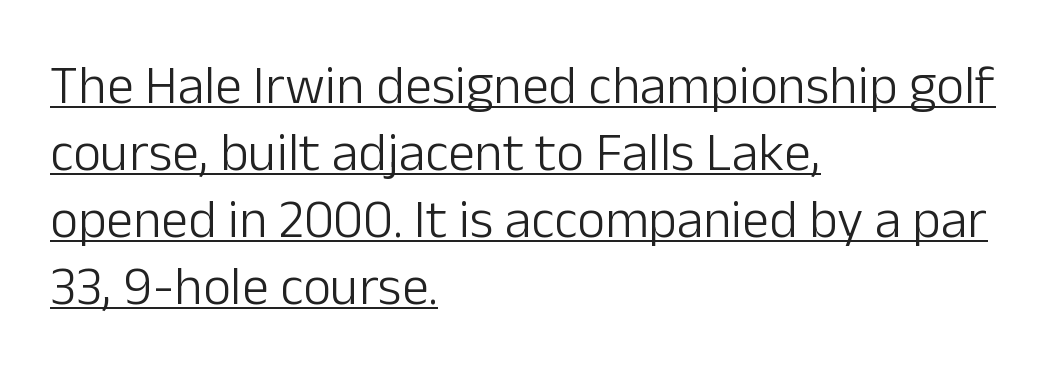
Characters follow at the spacing the type designer built in. Does the lettering tilt? It doesn't — this is upright. Typographically, this falls in the sans-serif category. Bold? No — there's no thickening of the strokes.
